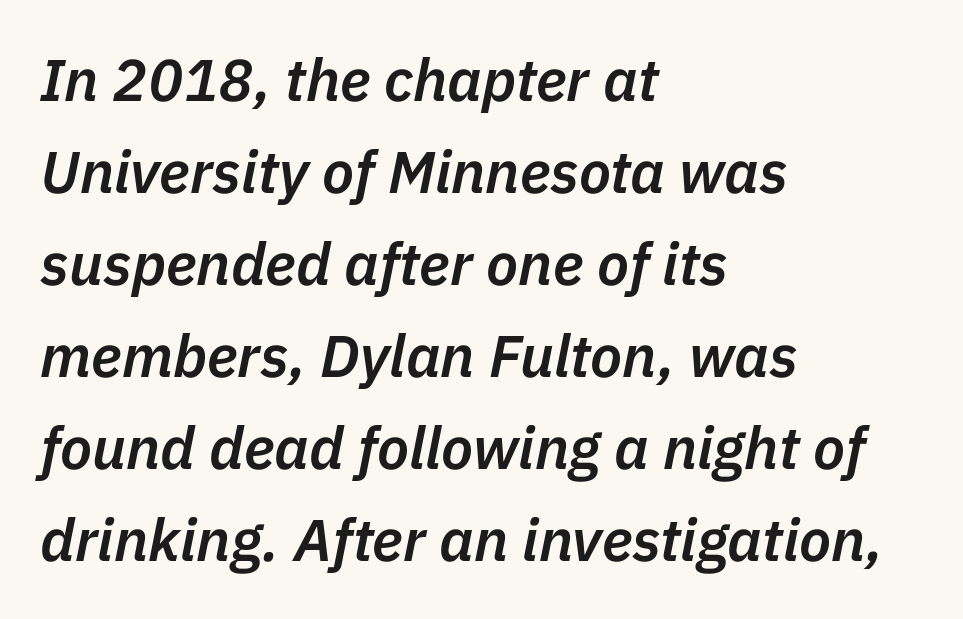
{"italic": "yes", "lean": "right", "slant_degrees": 11, "bold": "semi", "weight": "semibold", "width": "normal", "stroke_contrast": "low", "x_height": "medium", "monospaced": "no", "underline": "no", "align": "left", "line_spacing": "normal", "line_spacing_ratio": 1.56, "letter_spacing": "normal", "letter_spacing_em": 0.0, "glyph_px": 59}
